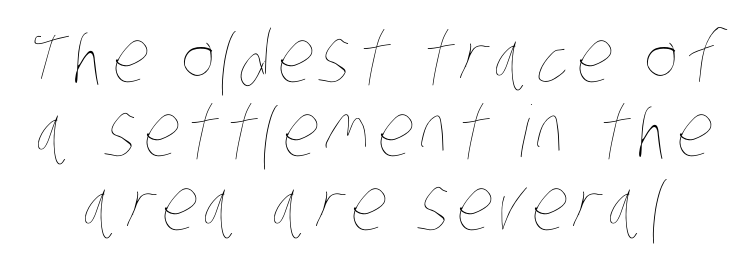
Note the varied advance widths — an 'i' is clearly narrower than an 'm'. Underline: absent. The strokes are not fattened; the text isn't bold. A typesetter would call this leading minimal, almost set solid.
